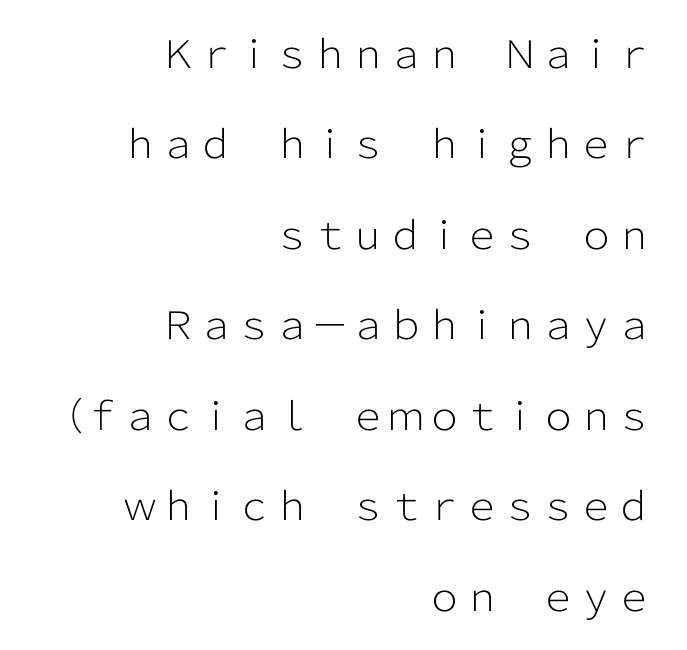
This rendering employs a face without finishing strokes, i.e., a sans-serif. Letters rest on an invisible, unmarked baseline. The letters stand straight up with perfectly vertical stems. Rows of type keep a wide berth in the vertical direction. Spacing between characters is what you'd get straight out of the box.
